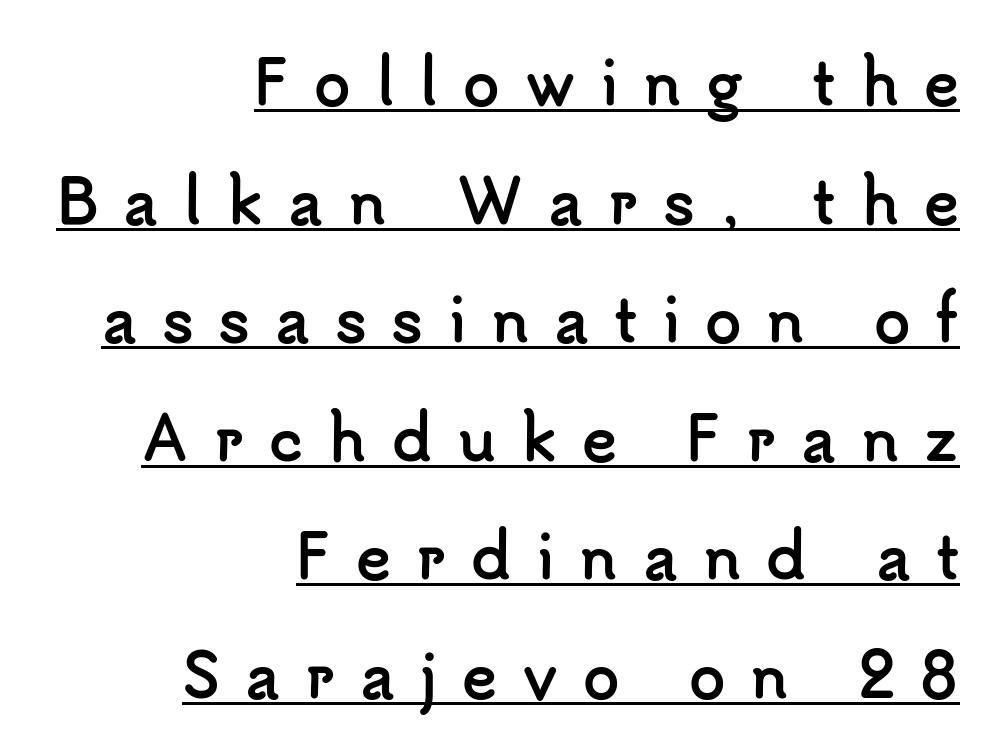
The image shows 59 px semibold sans-serif type, upright; set right-aligned, loose line spacing (2.01x), unusually wide letter spacing (+0.42 em), underlined; low stroke contrast and a small x-height.
